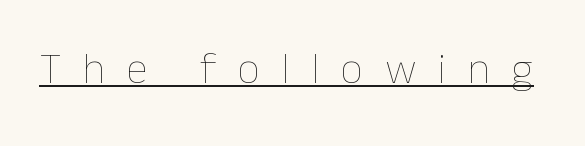
{"italic": "no", "bold": "no", "weight": "thin", "width": "normal", "stroke_contrast": "low", "x_height": "medium", "monospaced": "no", "underline": "yes", "letter_spacing": "wide", "letter_spacing_em": 0.49, "glyph_px": 44}
